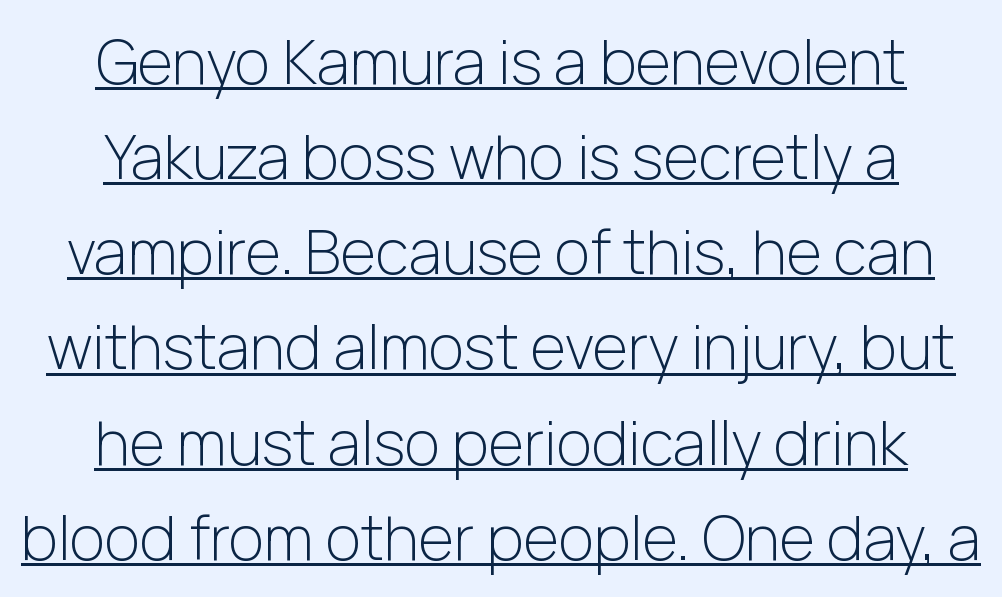
The rendering uses natural spacing where letterforms have individual widths. A normal amount of white space separates one row of letters from the next. Does the copy run flush right? No — it is centered line by line. The font sits on the lighter half of the weight spectrum, regular included. Quick note: not italic, upright. The line texture is even and compact thanks to regular tracking.
